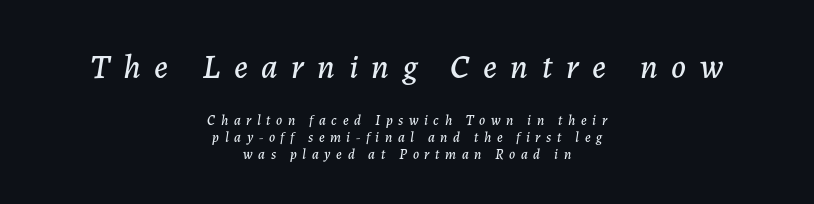
Q: Is the text italic (slanted)? A: Yes, it leans right by about 7 degrees.
Q: Is the text underlined? A: No.
Q: How is the paragraph aligned? A: Centered.
Q: Is the spacing between letters normal or unusually wide? A: Unusually wide.
Q: Which block of text is set in a larger size, the first (top) or the second (bottom)? A: The first (top) one.
Q: Width (condensed, normal, or wide)? A: Normal.
Q: Stroke contrast? A: Low.
Q: x-height? A: Medium.
Q: Monospaced? A: No.
